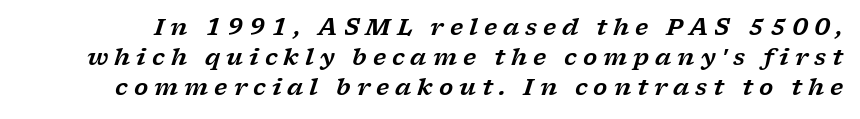
Q: Is the text italic (slanted)? A: Yes, it leans right by about 17 degrees.
Q: Is the text underlined? A: No.
Q: Is the spacing between letters normal or unusually wide? A: Unusually wide.
Q: Is the spacing between lines tight, normal or loose? A: Normal.
